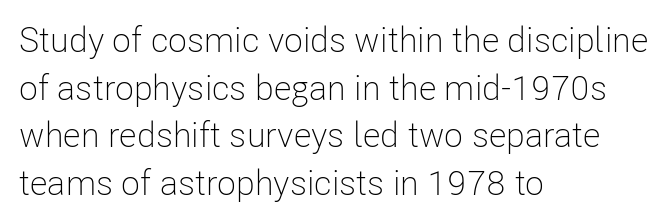
Q: Is the text bold? A: No.
Q: Is the text italic (slanted)? A: No, it is upright.
Q: Is the typeface a serif or a sans-serif typeface? A: Sans-serif.
Q: Is the text underlined? A: No.
Q: How is the paragraph aligned? A: Left-aligned.
Q: Is the spacing between letters normal or unusually wide? A: Normal.
Q: Is the spacing between lines tight, normal or loose? A: Normal.
Q: Width (condensed, normal, or wide)? A: Condensed.
Q: Stroke contrast? A: Low.
Q: x-height? A: Medium.
Q: Monospaced? A: No.
